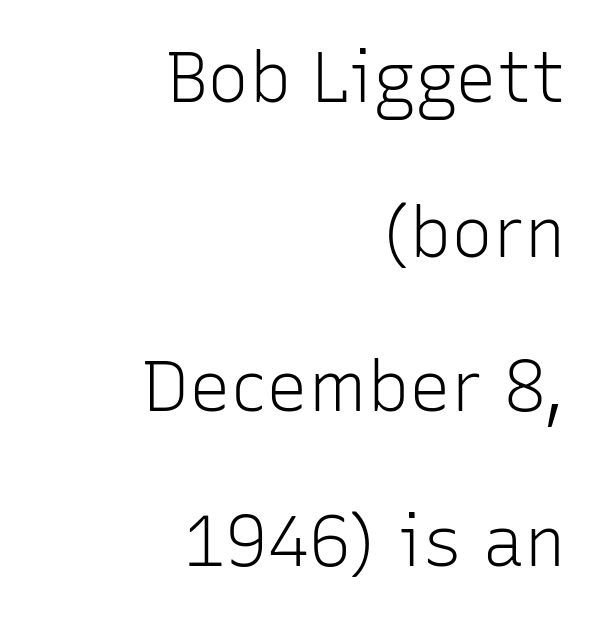
The line-height multiplier appears high, well above default. The letters sit at their default tracking, neither squeezed nor spread. Decoration check: the copy has no underline. The rag falls on the left side of this text block. Compared with a typical body face, this is equally light or lighter still. The rendering uses natural spacing where letterforms have individual widths.
